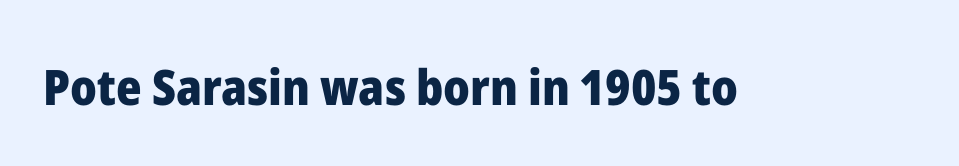
Q: Is the text bold? A: Yes.
Q: Is the text italic (slanted)? A: No, it is upright.
Q: Is the typeface a serif or a sans-serif typeface? A: Sans-serif.
Q: Is the text underlined? A: No.
Q: Is the spacing between letters normal or unusually wide? A: Normal.
Q: Width (condensed, normal, or wide)? A: Normal.
Q: Stroke contrast? A: Low.
Q: x-height? A: Medium.
Q: Monospaced? A: No.
